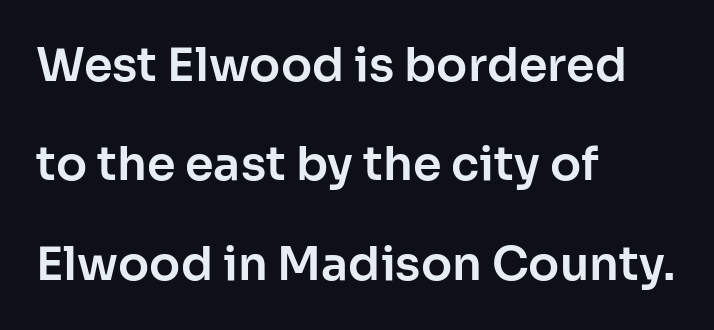
Note the varied advance widths — an 'i' is clearly narrower than an 'm'. Tracking here is standard; glyphs follow each other at the usual distance. The passage shown is not underscored anywhere. To sum up the face: it is a sans, with no serifs. Caption: multi-line text, flush left, ragged right.
